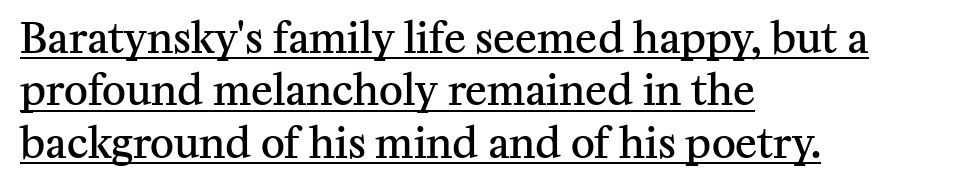
The image shows 41 px semibold serif type, upright; set left-aligned, normal line spacing (1.28x), normal letter spacing, underlined; medium stroke contrast and a medium x-height.
